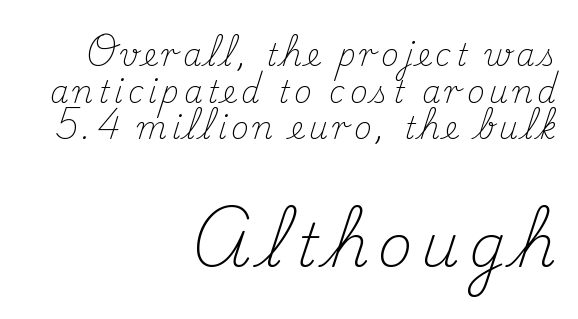
{"serif": "yes", "bold": "no", "weight": "light", "width": "normal", "stroke_contrast": "medium", "x_height": "small", "monospaced": "no", "underline": "no", "align": "right", "line_spacing_ratio": 1.22, "larger_block": "second", "size_ratio": 2.0, "glyph_px": 60}
